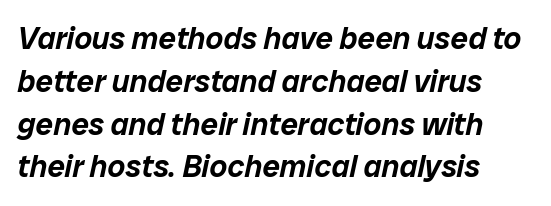
The passage shown is typed in a proportional face where columns would drift. Leftover space on each line is placed entirely after the last word. There is no visible air inserted between adjacent glyphs. This block has exactly the height ordinary leading produces.
